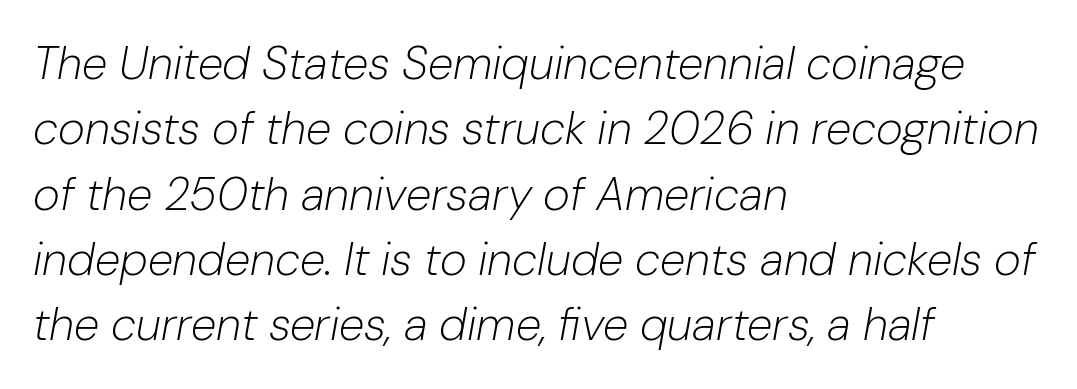
Q: Is the text bold? A: No.
Q: Is the text italic (slanted)? A: Yes, it leans right by about 10 degrees.
Q: Is the text underlined? A: No.
Q: How is the paragraph aligned? A: Left-aligned.
Q: Is the spacing between letters normal or unusually wide? A: Normal.
Q: Is the spacing between lines tight, normal or loose? A: Normal.
Q: Width (condensed, normal, or wide)? A: Normal.
Q: Stroke contrast? A: Low.
Q: x-height? A: Medium.
Q: Monospaced? A: No.
